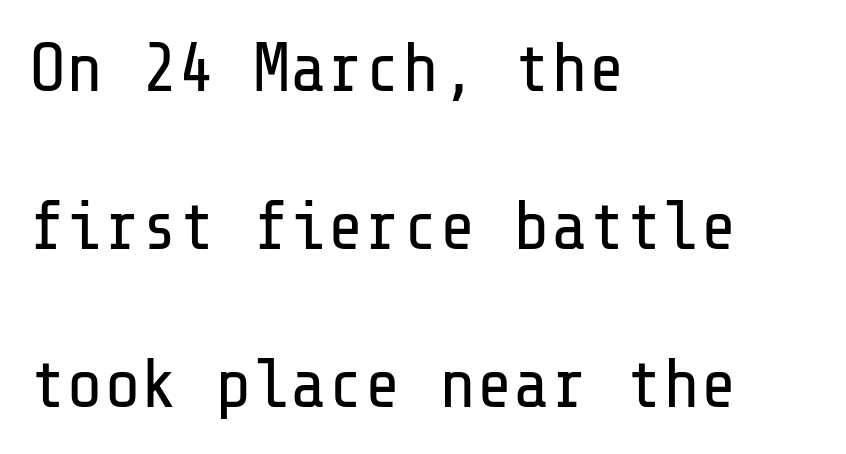
{"serif": "no", "italic": "no", "bold": "no", "weight": "regular", "width": "normal", "stroke_contrast": "low", "x_height": "medium", "underline": "no", "align": "left", "line_spacing": "loose", "line_spacing_ratio": 2.29, "letter_spacing": "normal", "letter_spacing_em": 0.0, "glyph_px": 69}
